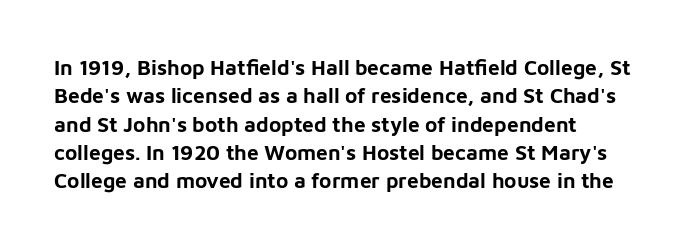
{"italic": "no", "bold": "yes", "underline": "no", "align": "left", "line_spacing": "normal", "line_spacing_ratio": 1.35, "letter_spacing": "normal", "letter_spacing_em": 0.0, "glyph_px": 21}
